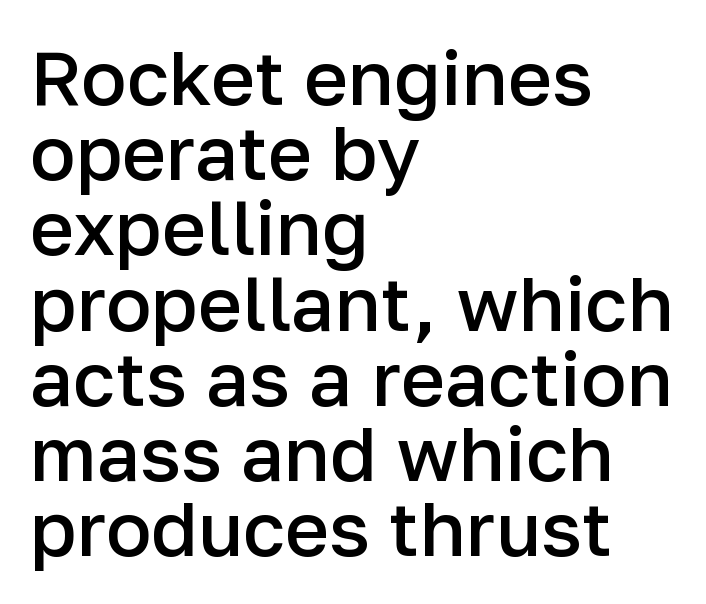
{"serif": "no", "italic": "no", "bold": "semi", "weight": "semibold", "width": "normal", "stroke_contrast": "low", "x_height": "medium", "monospaced": "no", "underline": "no", "align": "left", "line_spacing": "tight", "line_spacing_ratio": 0.99, "letter_spacing": "normal", "letter_spacing_em": 0.0, "glyph_px": 76}
